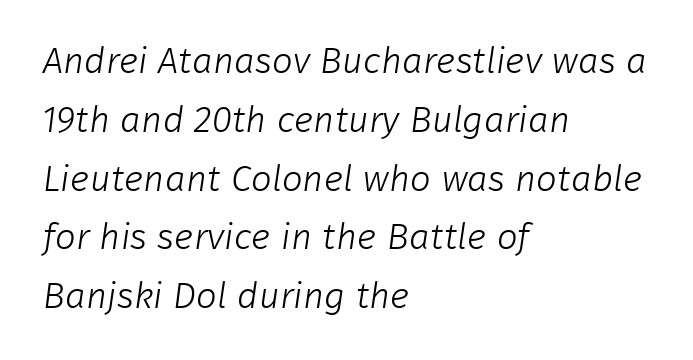
The image shows 37 px light sans-serif type; set left-aligned, normal line spacing (1.59x), normal letter spacing, not underlined; low stroke contrast and a medium x-height.
